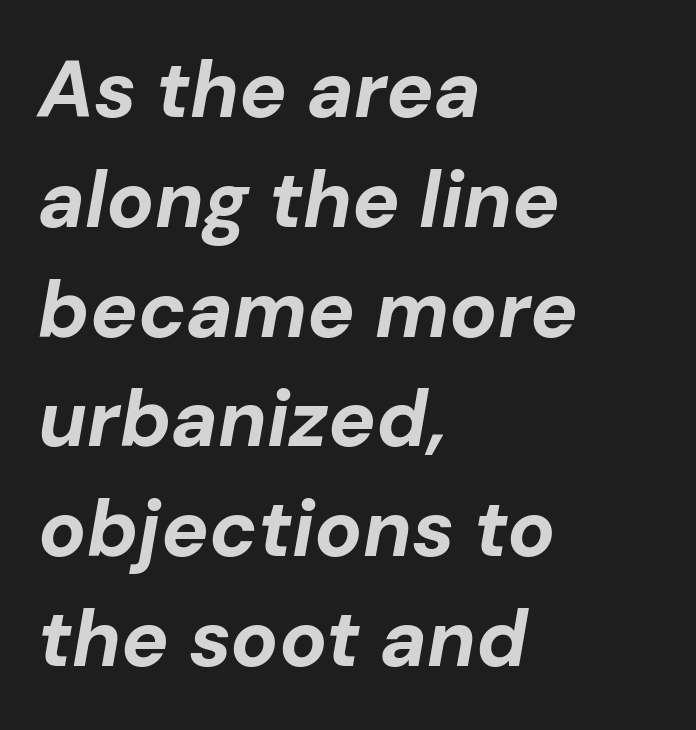
The image shows 79 px bold type, italic (leaning right); set left-aligned, normal line spacing (1.39x), normal letter spacing, not underlined; low stroke contrast and a medium x-height.
